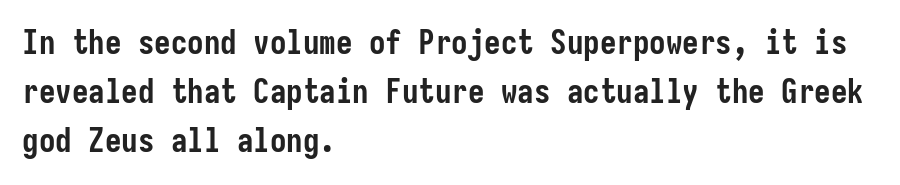
{"serif": "no", "italic": "no", "bold": "yes", "weight": "semibold", "width": "condensed", "stroke_contrast": "low", "x_height": "medium", "underline": "no", "align": "left", "line_spacing": "normal", "line_spacing_ratio": 1.49, "letter_spacing": "normal", "letter_spacing_em": 0.0, "glyph_px": 33}
